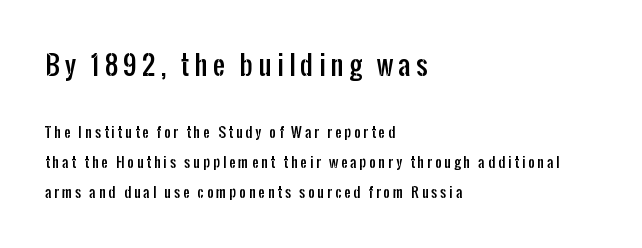
Q: Is the text italic (slanted)? A: No, it is upright.
Q: Is the text underlined? A: No.
Q: How is the paragraph aligned? A: Left-aligned.
Q: Is the spacing between letters normal or unusually wide? A: Unusually wide.
Q: Is the spacing between lines tight, normal or loose? A: Loose.
Q: Which block of text is set in a larger size, the first (top) or the second (bottom)? A: The first (top) one.
